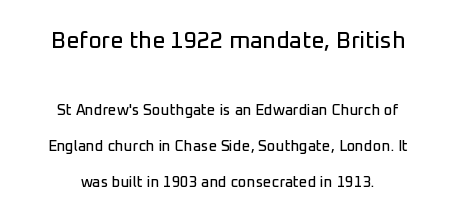
{"italic": "no", "underline": "no", "line_spacing": "loose", "line_spacing_ratio": 2.41, "letter_spacing": "normal", "letter_spacing_em": 0.0, "larger_block": "first", "size_ratio": 1.53, "glyph_px": 23}
